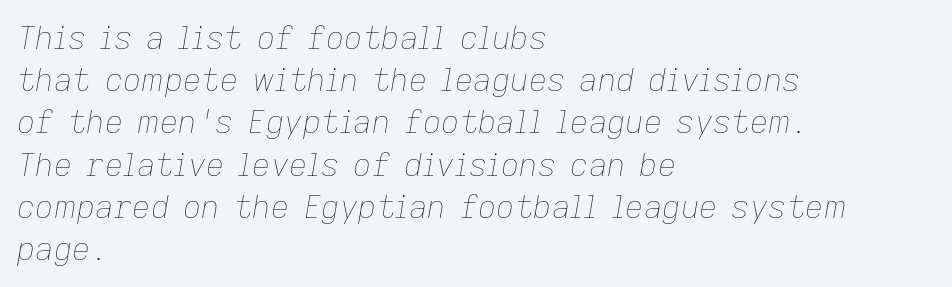
Q: Is the text bold? A: No.
Q: Is the text italic (slanted)? A: Yes, it leans right by about 9 degrees.
Q: Is the text underlined? A: No.
Q: How is the paragraph aligned? A: Left-aligned.
Q: Is the spacing between letters normal or unusually wide? A: Normal.
Q: Is the spacing between lines tight, normal or loose? A: Normal.
Q: Width (condensed, normal, or wide)? A: Normal.
Q: Stroke contrast? A: Low.
Q: x-height? A: Medium.
Q: Monospaced? A: No.
